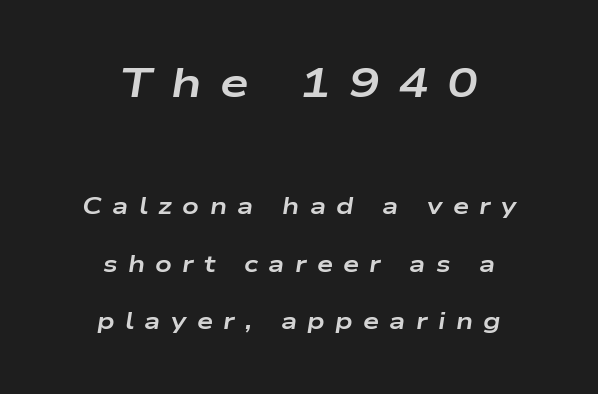
{"italic": "yes", "lean": "right", "slant_degrees": 9, "bold": "yes", "weight": "bold", "width": "wide", "stroke_contrast": "low", "x_height": "medium", "monospaced": "no", "underline": "no", "align": "center", "line_spacing": "loose", "line_spacing_ratio": 2.5, "letter_spacing": "wide", "letter_spacing_em": 0.45, "larger_block": "first", "size_ratio": 1.78, "glyph_px": 41}
